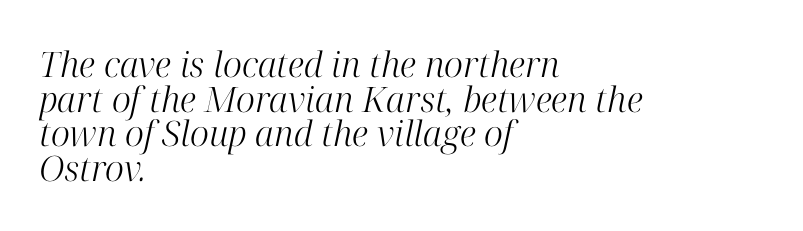
Q: Is the text bold? A: No.
Q: Is the text italic (slanted)? A: Yes, it leans right by about 12 degrees.
Q: Is the typeface a serif or a sans-serif typeface? A: Serif.
Q: Is the text underlined? A: No.
Q: How is the paragraph aligned? A: Left-aligned.
Q: Is the spacing between letters normal or unusually wide? A: Normal.
Q: Is the spacing between lines tight, normal or loose? A: Tight.
Q: Width (condensed, normal, or wide)? A: Normal.
Q: Stroke contrast? A: High.
Q: x-height? A: Medium.
Q: Monospaced? A: No.
